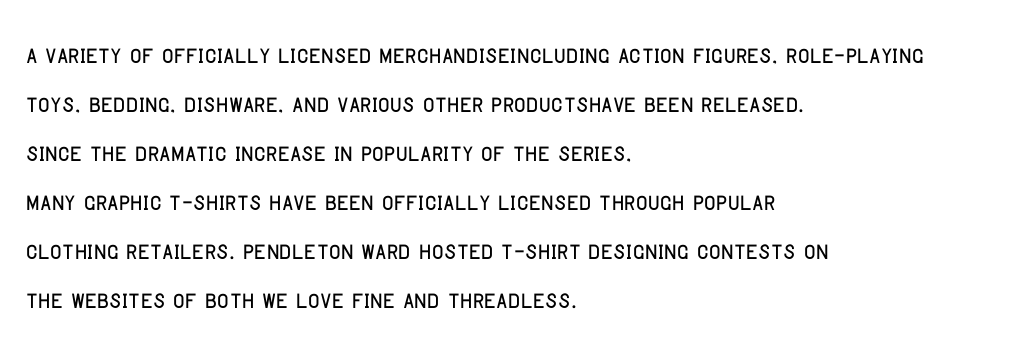
The image shows 32 px condensed sans-serif type, upright; set left-aligned, normal line spacing (1.53x), normal letter spacing, not underlined; low stroke contrast and a large x-height.
